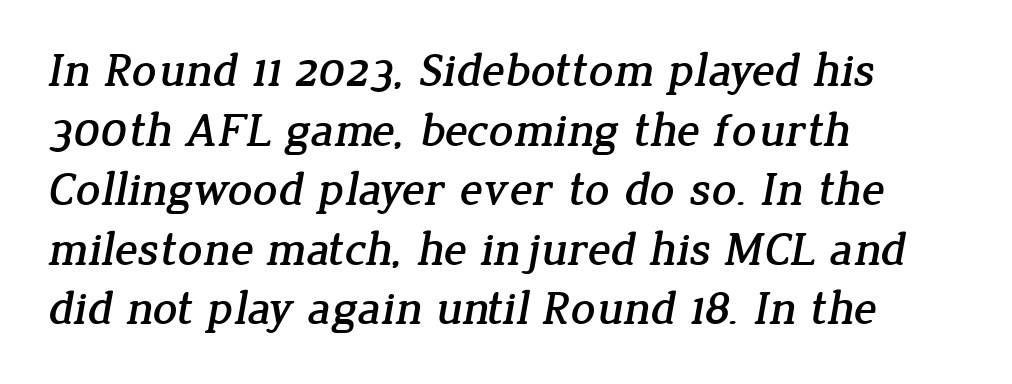
The image shows 48 px serif type; set left-aligned, line spacing 1.24x, normal letter spacing, not underlined; low stroke contrast and a medium x-height.
